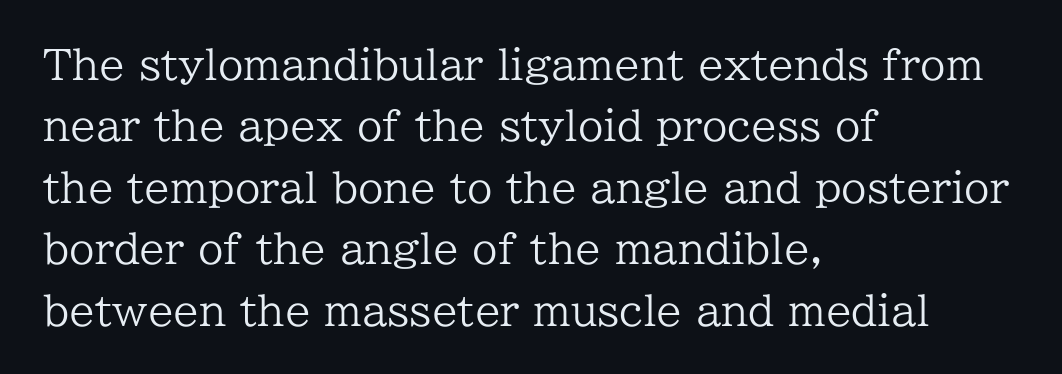
Q: Is the text bold? A: No.
Q: Is the text italic (slanted)? A: No, it is upright.
Q: Is the typeface a serif or a sans-serif typeface? A: Serif.
Q: Is the text underlined? A: No.
Q: How is the paragraph aligned? A: Left-aligned.
Q: Is the spacing between letters normal or unusually wide? A: Normal.
Q: Is the spacing between lines tight, normal or loose? A: Normal.
Q: Width (condensed, normal, or wide)? A: Normal.
Q: Stroke contrast? A: Low.
Q: x-height? A: Medium.
Q: Monospaced? A: No.
